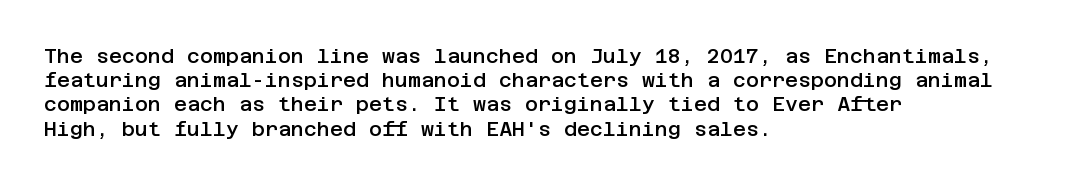
Q: Is the text bold? A: Semi-bold.
Q: Is the text italic (slanted)? A: No, it is upright.
Q: Is the text underlined? A: No.
Q: How is the paragraph aligned? A: Left-aligned.
Q: Is the spacing between letters normal or unusually wide? A: Normal.
